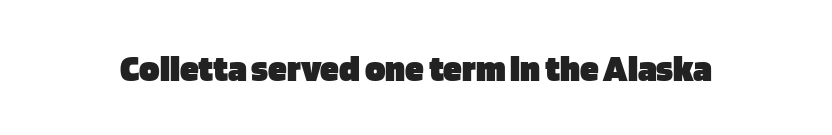
The image shows 38 px heavy sans-serif type, upright; set normal letter spacing, not underlined; low stroke contrast and a large x-height.
